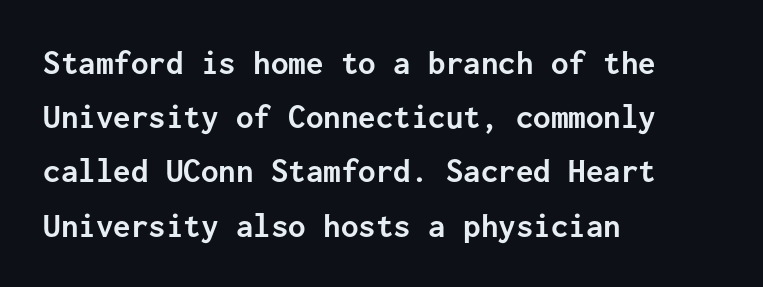
Q: Is the text bold? A: Yes.
Q: Is the text italic (slanted)? A: No, it is upright.
Q: Is the typeface a serif or a sans-serif typeface? A: Sans-serif.
Q: Is the text underlined? A: No.
Q: How is the paragraph aligned? A: Left-aligned.
Q: Is the spacing between letters normal or unusually wide? A: Normal.
Q: Is the spacing between lines tight, normal or loose? A: Normal.
Q: Width (condensed, normal, or wide)? A: Normal.
Q: Stroke contrast? A: Low.
Q: x-height? A: Medium.
Q: Monospaced? A: Yes.
